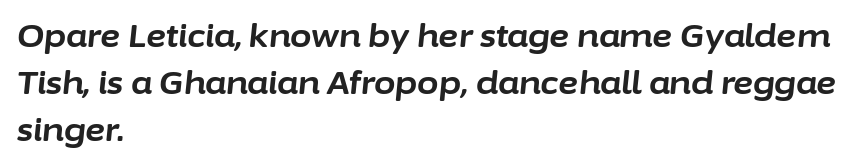
Bare-footed words on every line. You could not count columns in this text — the font is proportionally spaced. The lines sit at an ordinary, default distance from one another. When letters slant like this, we call the style italic. The line texture is even and compact thanks to regular tracking. The paragraph shown leans on its left margin.
